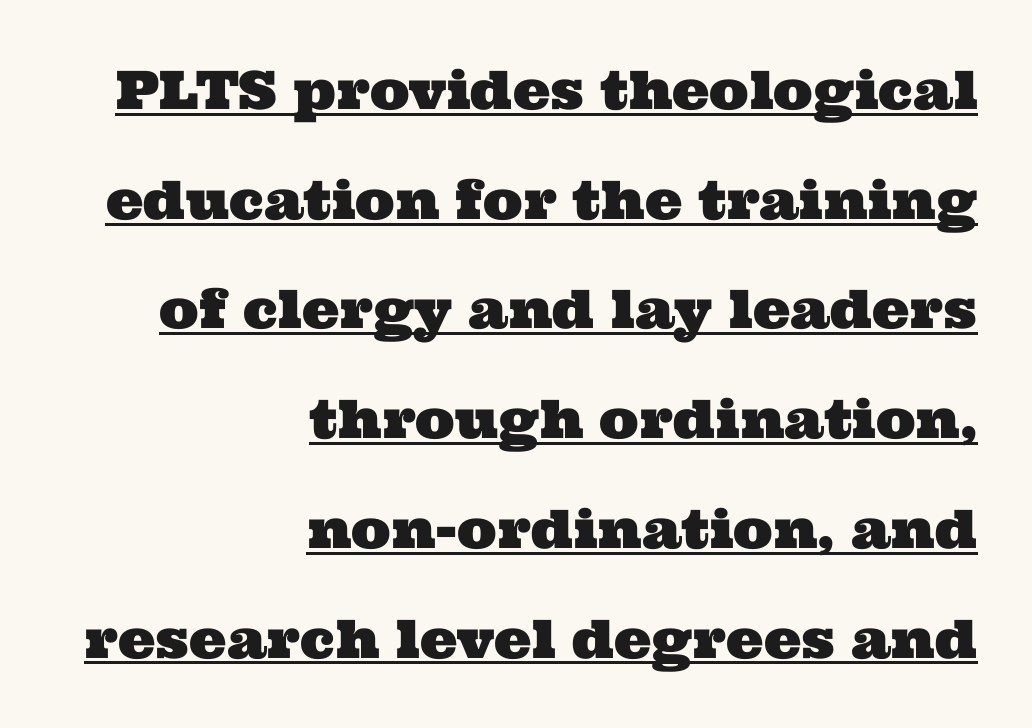
{"serif": "yes", "width": "wide", "stroke_contrast": "medium", "x_height": "medium", "monospaced": "no", "underline": "yes", "align": "right", "line_spacing": "loose", "line_spacing_ratio": 2.07, "letter_spacing": "normal", "letter_spacing_em": 0.0, "glyph_px": 53}
